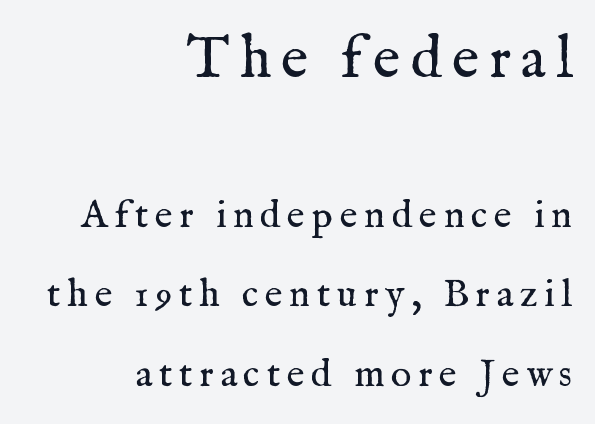
The image shows 59 px regular-weight serif type, upright; set right-aligned, loose line spacing (2.04x), not underlined; the first (top) block is 1.51x larger; medium stroke contrast and a medium x-height.
